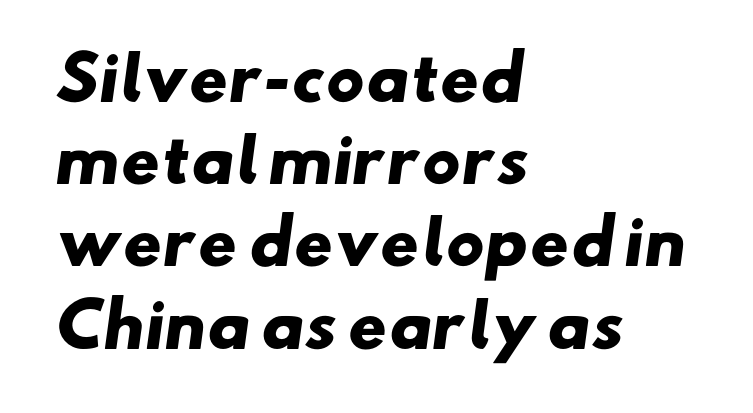
The image shows 60 px heavy, wide sans-serif type; set left-aligned, normal line spacing (1.37x), normal letter spacing, not underlined; low stroke contrast and a small x-height.
